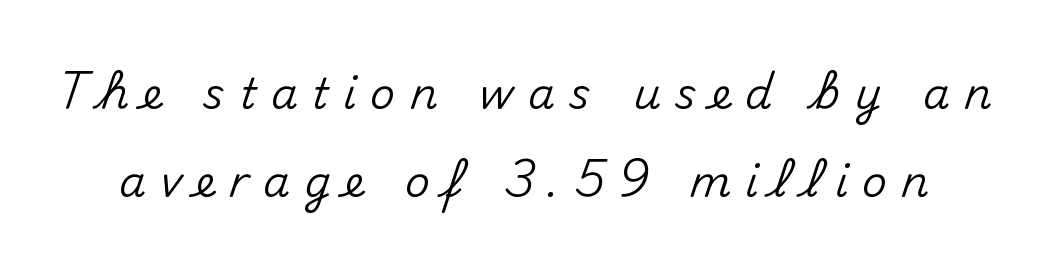
The image shows 43 px sans-serif type; set loose line spacing (2.05x), unusually wide letter spacing (+0.33 em), not underlined; medium stroke contrast and a small x-height.
